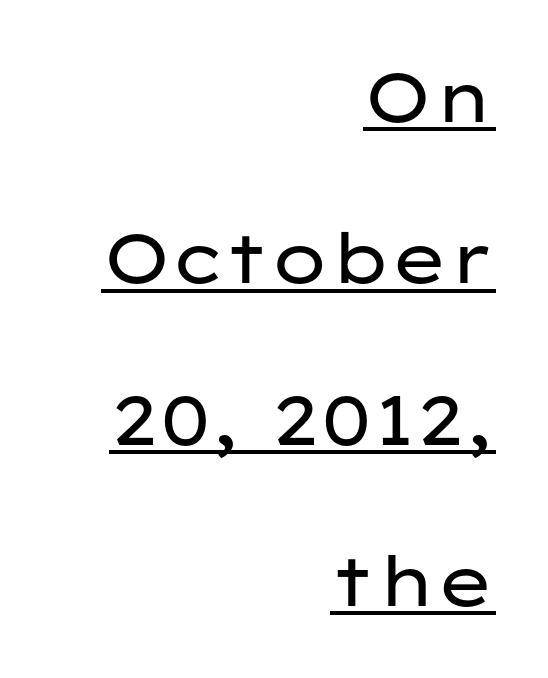
{"serif": "no", "italic": "no", "bold": "no", "weight": "regular", "width": "wide", "stroke_contrast": "low", "x_height": "medium", "monospaced": "no", "underline": "yes", "align": "right", "line_spacing": "loose", "line_spacing_ratio": 2.34, "letter_spacing": "normal", "letter_spacing_em": 0.0, "glyph_px": 69}
